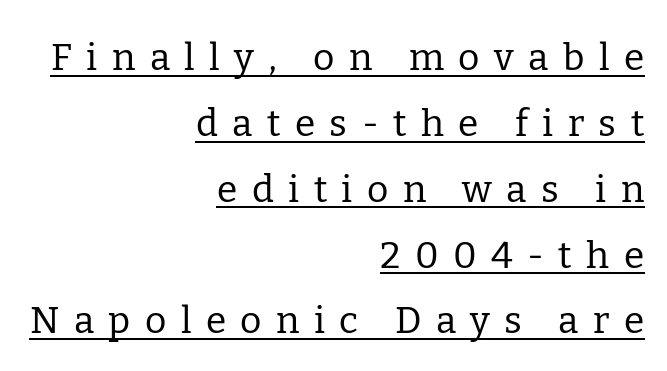
Weight: in the light-to-regular range. The typesetter has applied underlining to the passage shown. Observe the serifs anchoring each vertical stroke in this sample. The face used here is rendered with a markedly widened letterfit. Note the varied advance widths — an 'i' is clearly narrower than an 'm'.
